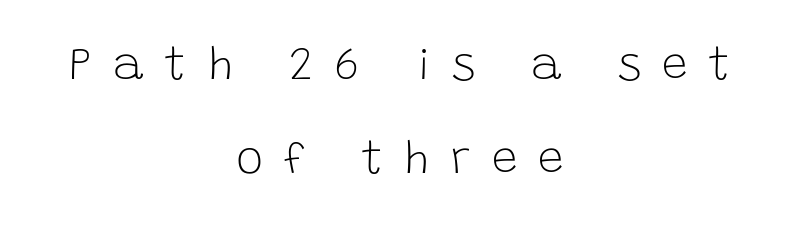
The image shows 46 px light sans-serif type, upright; set centered, loose line spacing (2.05x), unusually wide letter spacing (+0.46 em), not underlined; low stroke contrast and a large x-height.
